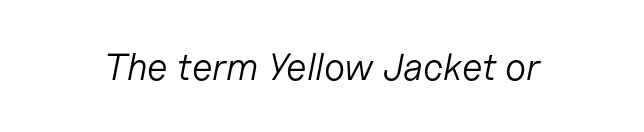
The image shows 38 px light type, italic (leaning right); set normal letter spacing, not underlined; low stroke contrast and a medium x-height.
